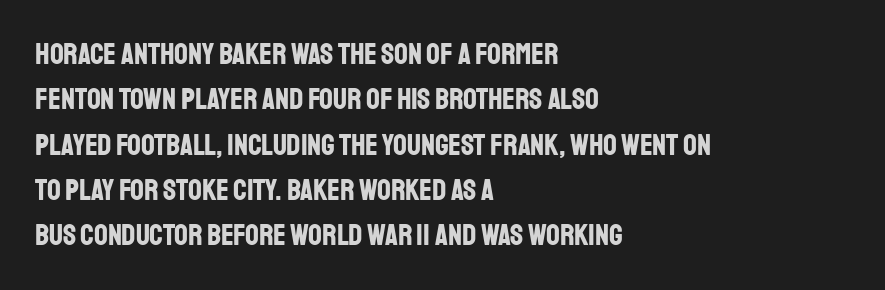
{"serif": "no", "italic": "no", "bold": "yes", "weight": "bold", "width": "condensed", "stroke_contrast": "low", "x_height": "large", "monospaced": "no", "underline": "no", "align": "left", "line_spacing": "normal", "line_spacing_ratio": 1.51, "letter_spacing": "normal", "letter_spacing_em": 0.0, "glyph_px": 30}
